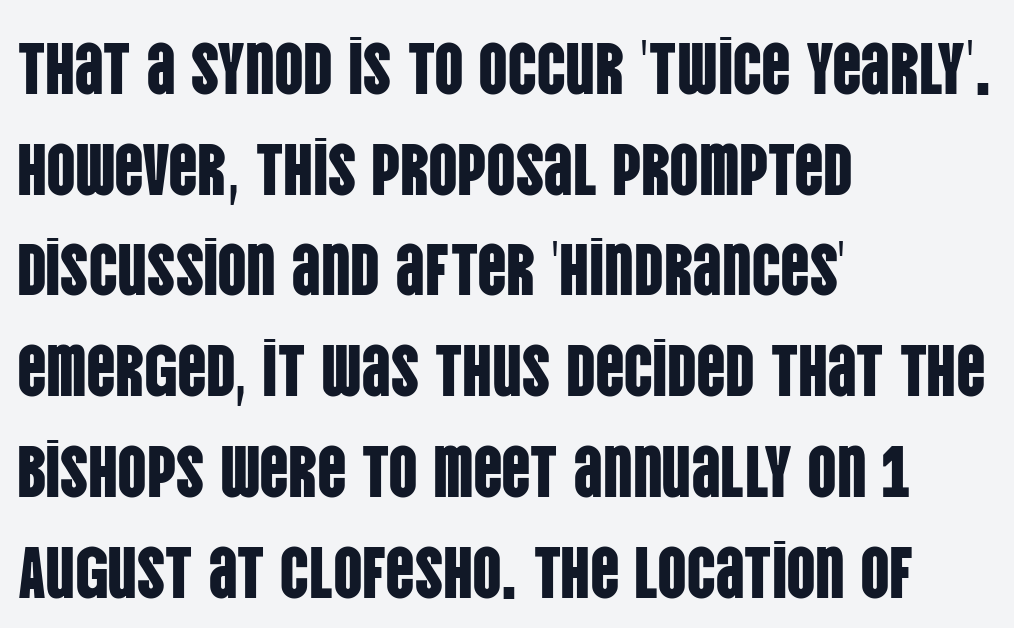
Q: Is the text italic (slanted)? A: No, it is upright.
Q: Is the typeface a serif or a sans-serif typeface? A: Sans-serif.
Q: Is the text underlined? A: No.
Q: How is the paragraph aligned? A: Left-aligned.
Q: Is the spacing between letters normal or unusually wide? A: Normal.
Q: Is the spacing between lines tight, normal or loose? A: Normal.
Q: Width (condensed, normal, or wide)? A: Condensed.
Q: Stroke contrast? A: Low.
Q: x-height? A: Large.
Q: Monospaced? A: No.
